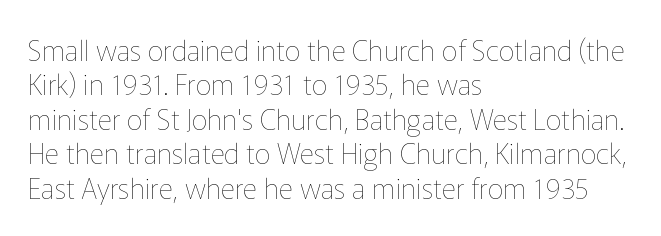
The image shows 28 px thin type, upright; set left-aligned, line spacing 1.23x, normal letter spacing, not underlined; low stroke contrast and a medium x-height.
